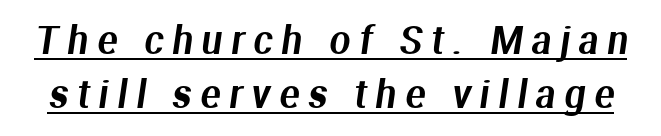
Spacing verdict: proportional, widths tailored to each character. Has an underline been added? It has. Caption: expanded tracking, letters set apart. The type family on display is of the sans-serif kind. Interline gaps are of average width in this sample.
